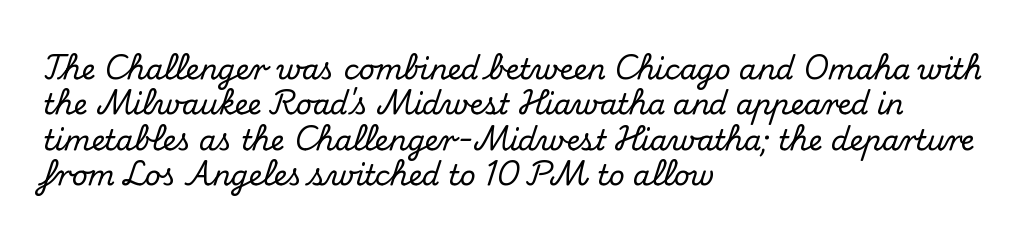
The image shows 28 px serif type; set left-aligned, normal line spacing (1.26x), normal letter spacing, not underlined; medium stroke contrast and a small x-height.
